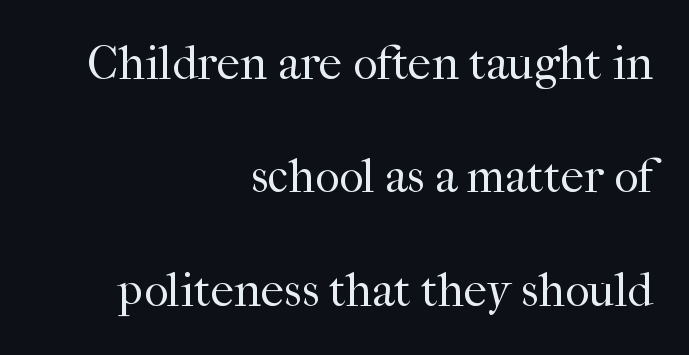
The letterforms sit shoulder to shoulder at normal distance. These lines were composed using upright roman letters. Each letter keeps its own natural width here, so spacing adapts to shape. The rag falls on the left side of this text block. The passage shown is not underscored anywhere. The letters look calm and open, with moderate or lighter stems.
